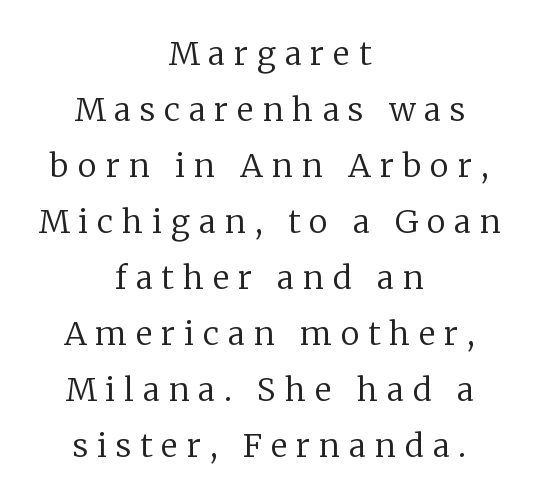
{"serif": "yes", "italic": "no", "bold": "no", "weight": "regular", "width": "normal", "stroke_contrast": "low", "x_height": "medium", "monospaced": "no", "underline": "no", "align": "center", "line_spacing_ratio": 1.75, "letter_spacing": "wide", "letter_spacing_em": 0.28, "glyph_px": 32}
